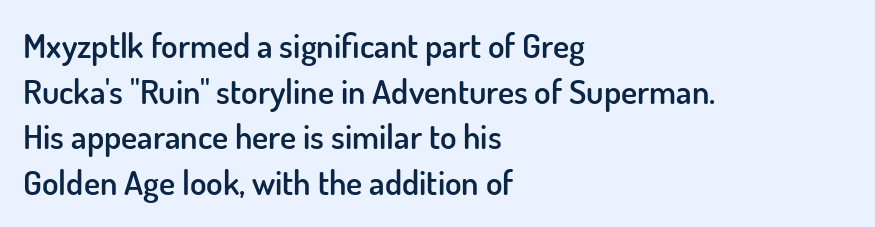
The image shows 34 px semibold sans-serif type, upright; set left-aligned, normal line spacing (1.34x), normal letter spacing, not underlined; low stroke contrast and a small x-height.
